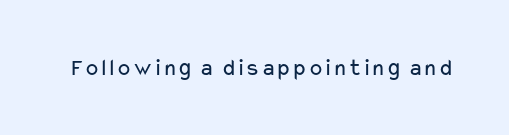
Only glyphs here, with clear space below each row. Notice how the stems are strictly vertical — no italics here. Between one letter and the next there's only the usual sliver of space. Is this a heavy cut? Hardly; it is regular or lighter.
